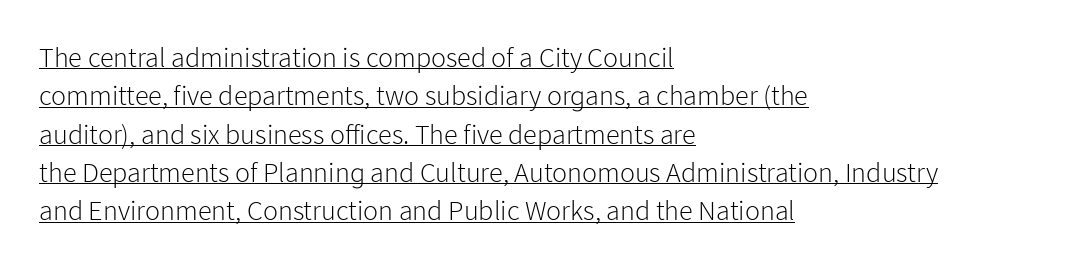
The rendering shows plain stroke endings on the letterforms — a sans-serif design. Vertically, the passage feels balanced, rows spaced as you'd expect. Letter spacing: default. Spacing verdict: proportional, widths tailored to each character. A baseline rule has been typeset under these characters. Which margin do the lines hug? The left one — the right edge is uneven.
